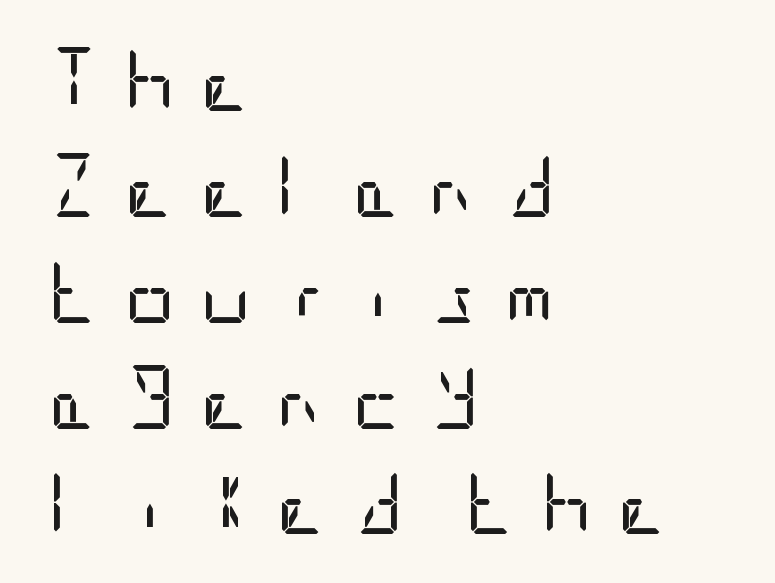
Does the leading feel generous? No, just average. These lines have a slow, spaced-out rhythm from letter to letter. Nothing sits at the stroke ends, so this counts as sans-serif. Style check: upright. Decoration check: the copy has no underline.
